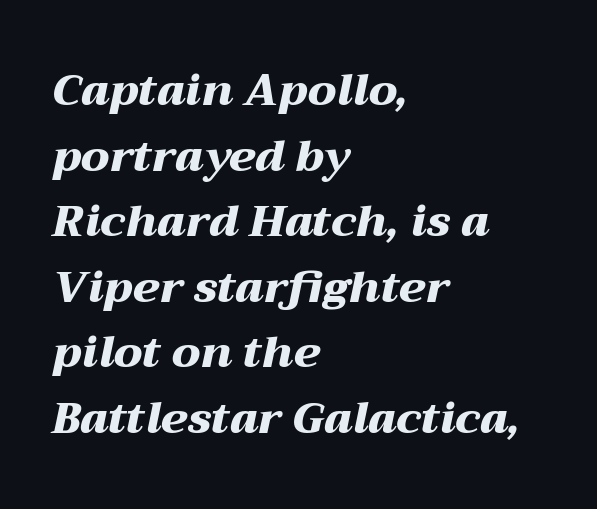
The image shows 44 px heavy, wide type, italic (leaning right); set left-aligned, normal line spacing (1.49x), normal letter spacing, not underlined; medium stroke contrast and a medium x-height.
